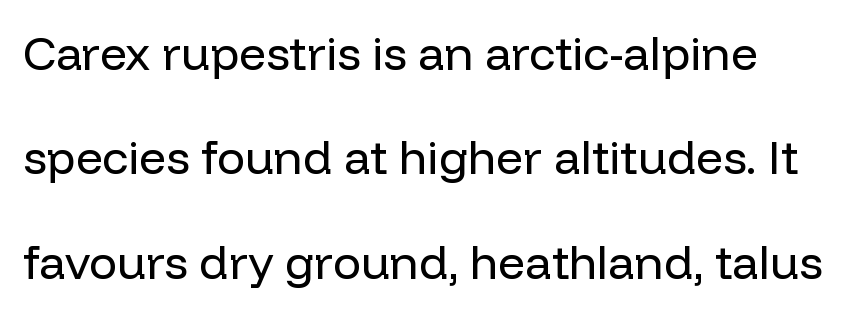
The leading is generous, giving the passage an open texture. Is the type heavy? It reads as light-to-regular instead. Check the space under the baseline: it is left empty. Looks like regular typesetting: each glyph gets only the width it needs. The rendering keeps characters at their native spacing.
